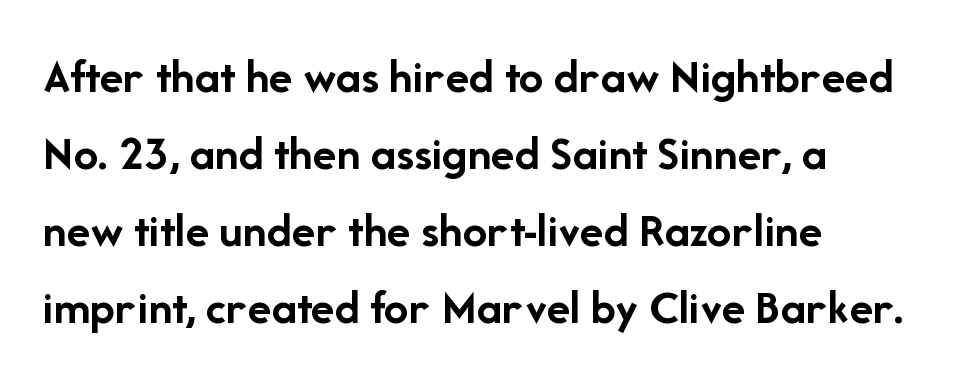
The image shows 49 px semibold sans-serif type, upright; set left-aligned, normal line spacing (1.57x), normal letter spacing, not underlined; low stroke contrast and a medium x-height.
